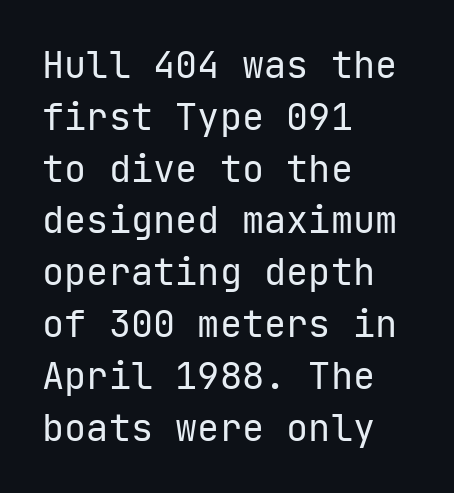
The image shows 37 px regular-weight sans-serif type, upright, monospaced; set left-aligned, normal line spacing (1.4x), normal letter spacing, not underlined; low stroke contrast and a medium x-height.
